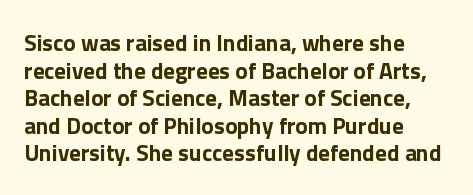
The image shows 23 px bold type, upright; set left-aligned, line spacing 1.2x, normal letter spacing, not underlined.
